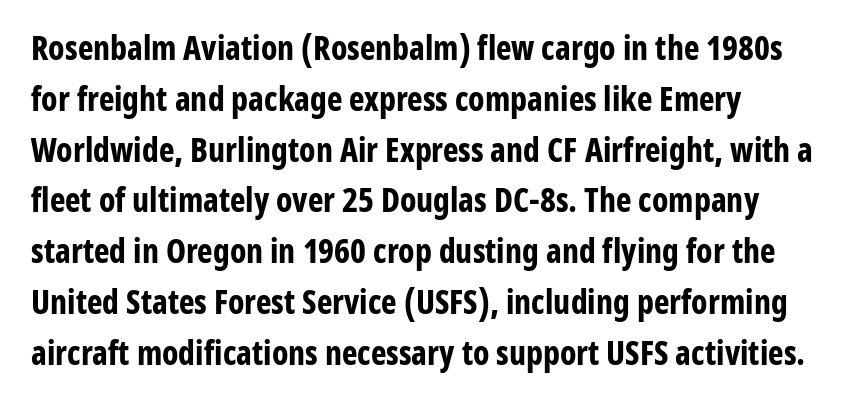
Q: Is the text bold? A: Yes.
Q: Is the text italic (slanted)? A: No, it is upright.
Q: Is the typeface a serif or a sans-serif typeface? A: Sans-serif.
Q: Is the text underlined? A: No.
Q: Is the spacing between letters normal or unusually wide? A: Normal.
Q: Is the spacing between lines tight, normal or loose? A: Normal.
Q: Width (condensed, normal, or wide)? A: Condensed.
Q: Stroke contrast? A: Low.
Q: x-height? A: Medium.
Q: Monospaced? A: No.
